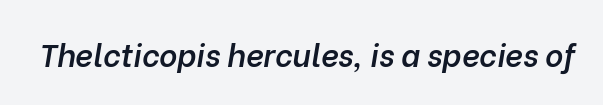
{"italic": "yes", "lean": "right", "slant_degrees": 10, "bold": "semi", "weight": "semibold", "width": "normal", "stroke_contrast": "low", "x_height": "medium", "monospaced": "no", "underline": "no", "letter_spacing": "normal", "letter_spacing_em": 0.0, "glyph_px": 31}
